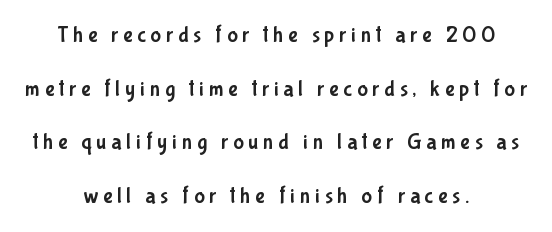
Loosely led — the rows are spread out. The tracking reads as deliberately expanded to a designer's eye. Notice how the passage keeps no hard edge, just a central spine. It's the straight-up-and-down kind of type. The specimen omits any rule beneath the text block's lines.
